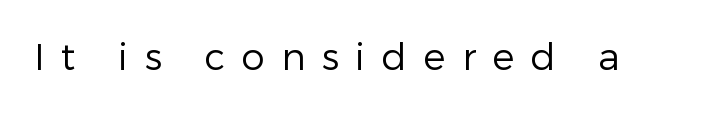
This sample uses a sans-serif face. Stroke mass is kept to a normal reading level or below. The gap between lines stays unmarked. The letters stand straight up with perfectly vertical stems. Here the designer chose a conventional face with non-uniform glyph widths.
